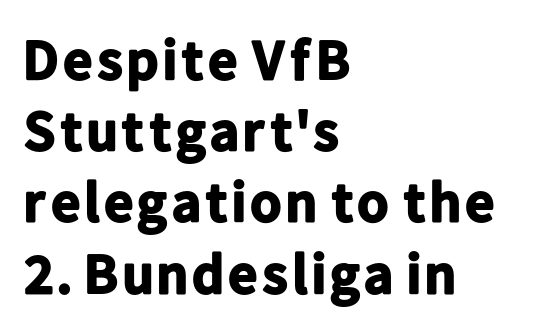
{"serif": "no", "italic": "no", "bold": "yes", "weight": "bold", "width": "normal", "stroke_contrast": "low", "x_height": "medium", "monospaced": "no", "underline": "no", "align": "left", "line_spacing": "normal", "line_spacing_ratio": 1.25, "letter_spacing": "normal", "letter_spacing_em": 0.0, "glyph_px": 57}
